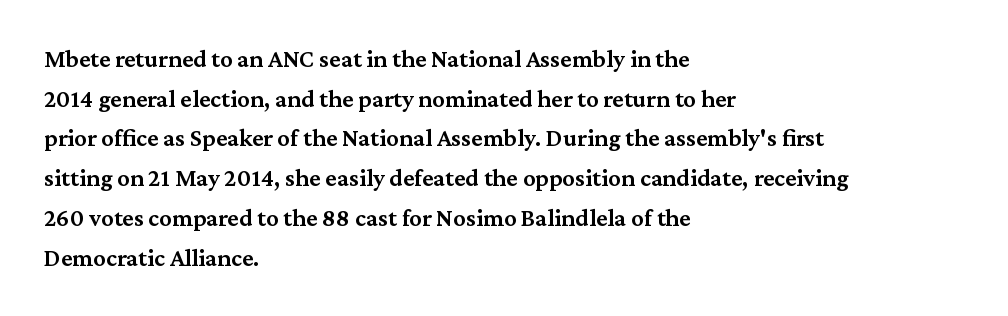
The image shows 25 px text type, upright; set left-aligned, normal line spacing (1.59x), normal letter spacing, not underlined.
